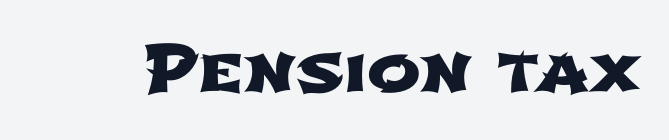
The image shows 64 px wide sans-serif type; set normal letter spacing, not underlined; low stroke contrast and a medium x-height.
